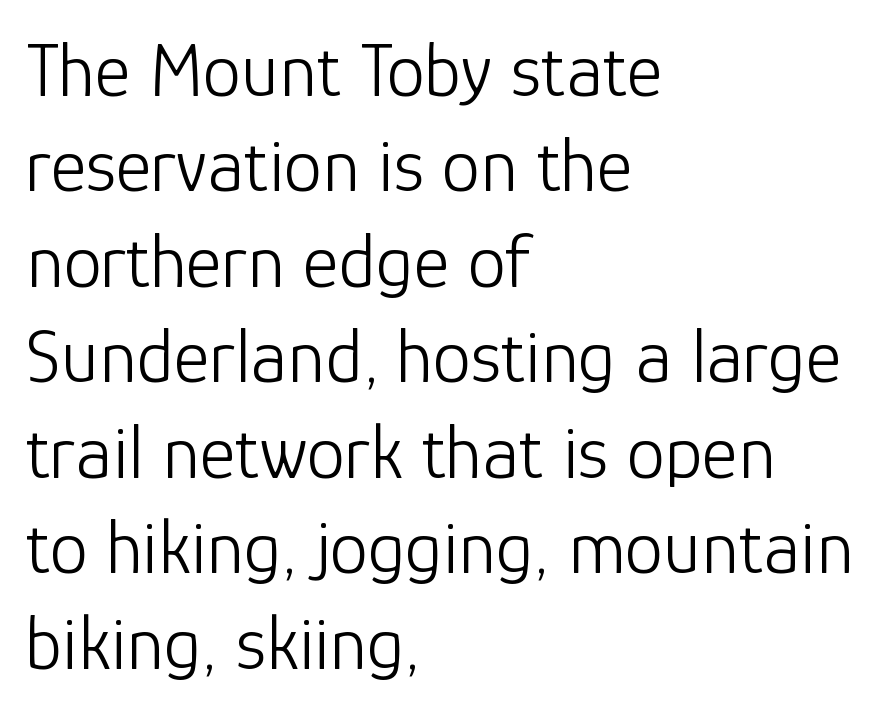
The image shows 77 px light sans-serif type, upright; set left-aligned, line spacing 1.24x, normal letter spacing, not underlined; low stroke contrast and a medium x-height.
